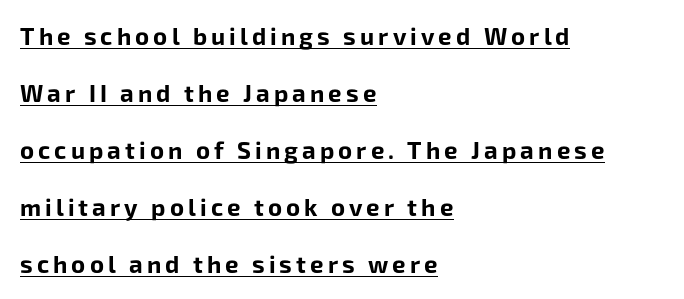
Q: Is the text bold? A: Yes.
Q: Is the text italic (slanted)? A: No, it is upright.
Q: Is the text underlined? A: Yes.
Q: How is the paragraph aligned? A: Left-aligned.
Q: Is the spacing between lines tight, normal or loose? A: Loose.
